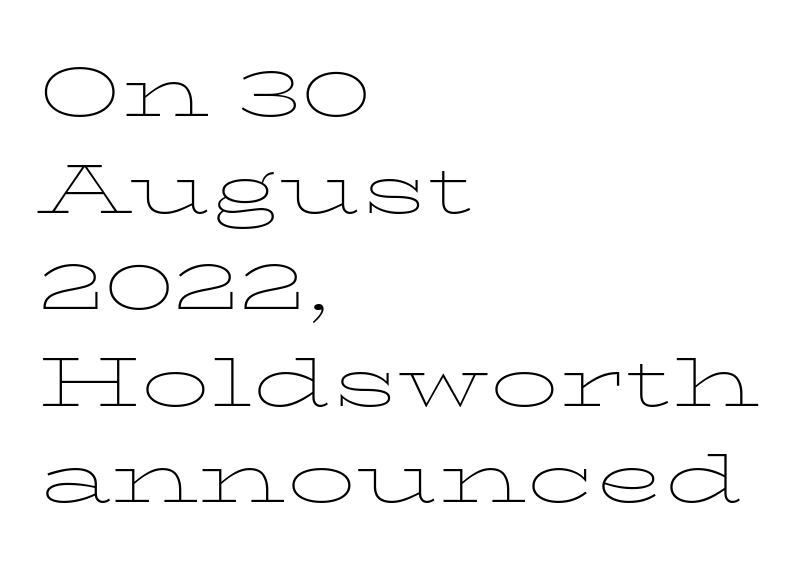
Do the characters align in a grid? No, the font is proportional. Designer's note — italics off, roman on. This is not heavy type; no bold has been used. The text was rendered using a seriffed face with decorative stroke endings. Caption: standard tracking, unaltered.
